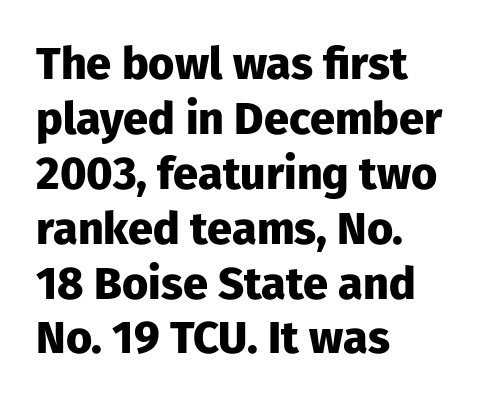
Q: Is the text bold? A: Yes.
Q: Is the text italic (slanted)? A: No, it is upright.
Q: Is the typeface a serif or a sans-serif typeface? A: Sans-serif.
Q: Is the text underlined? A: No.
Q: How is the paragraph aligned? A: Left-aligned.
Q: Is the spacing between letters normal or unusually wide? A: Normal.
Q: Width (condensed, normal, or wide)? A: Normal.
Q: Stroke contrast? A: Low.
Q: x-height? A: Medium.
Q: Monospaced? A: No.
